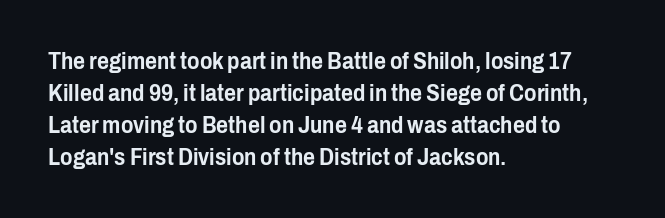
The image shows 23 px text type, upright; set left-aligned, normal line spacing (1.39x), normal letter spacing, not underlined.
